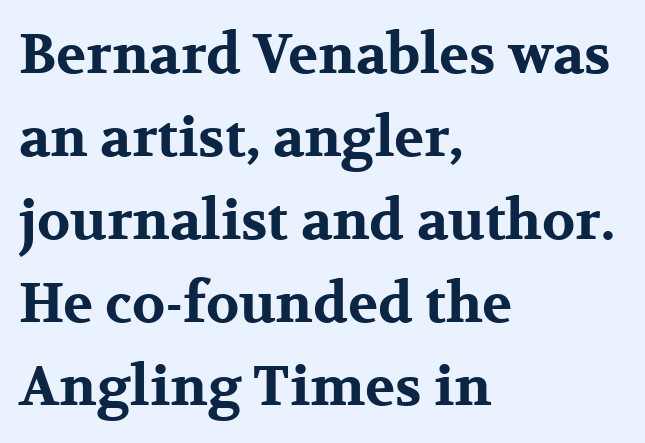
{"serif": "yes", "italic": "no", "bold": "yes", "weight": "bold", "width": "wide", "stroke_contrast": "medium", "x_height": "medium", "monospaced": "no", "underline": "no", "align": "left", "line_spacing": "normal", "line_spacing_ratio": 1.51, "letter_spacing": "normal", "letter_spacing_em": 0.0, "glyph_px": 55}
